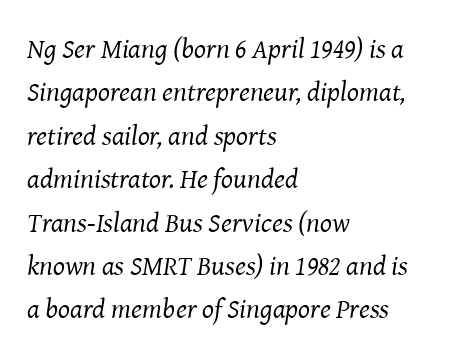
The image shows 28 px regular-weight serif type, italic (leaning right); set left-aligned, normal line spacing (1.55x), normal letter spacing, not underlined; medium stroke contrast and a medium x-height.
